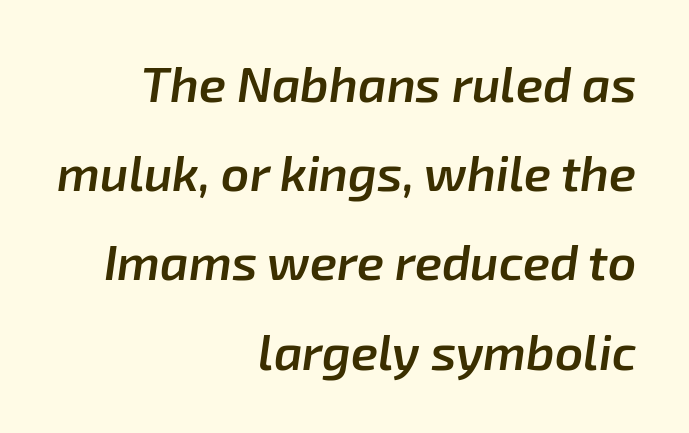
Slanted lettering throughout. The passage shown is not underscored anywhere. Line endings align vertically; line beginnings do not. Default kerning and tracking; the words read as compact shapes. The rendering uses natural spacing where letterforms have individual widths. A bit beefed up — I'd call it semibold rather than bold.
